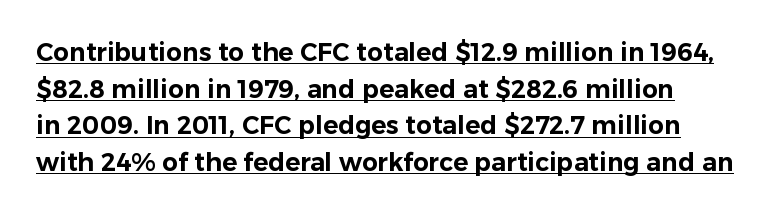
The image shows 25 px text type, upright; set normal line spacing (1.47x), normal letter spacing, underlined.
